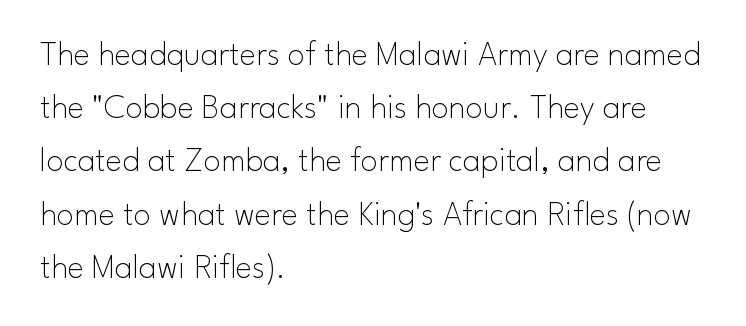
The image shows 35 px thin sans-serif type, upright; set left-aligned, normal line spacing (1.52x), normal letter spacing, not underlined; low stroke contrast and a small x-height.
